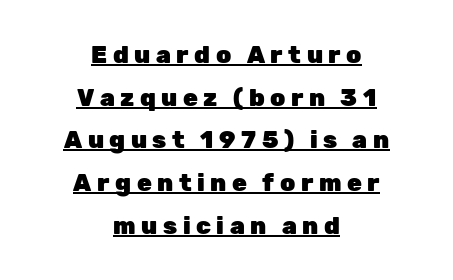
Q: Is the text bold? A: Yes.
Q: Is the text italic (slanted)? A: No, it is upright.
Q: Is the text underlined? A: Yes.
Q: How is the paragraph aligned? A: Centered.
Q: Is the spacing between letters normal or unusually wide? A: Unusually wide.
